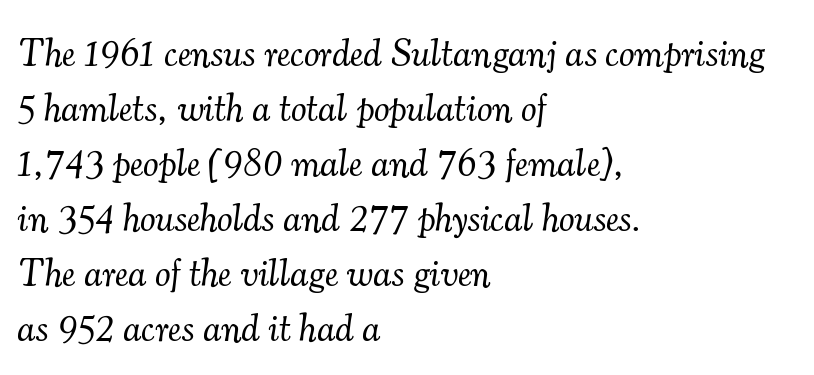
{"serif": "yes", "italic": "yes", "lean": "right", "slant_degrees": 7, "bold": "no", "weight": "light", "width": "normal", "stroke_contrast": "medium", "x_height": "small", "monospaced": "no", "underline": "no", "align": "left", "line_spacing": "normal", "line_spacing_ratio": 1.41, "letter_spacing": "normal", "letter_spacing_em": 0.0, "glyph_px": 39}
